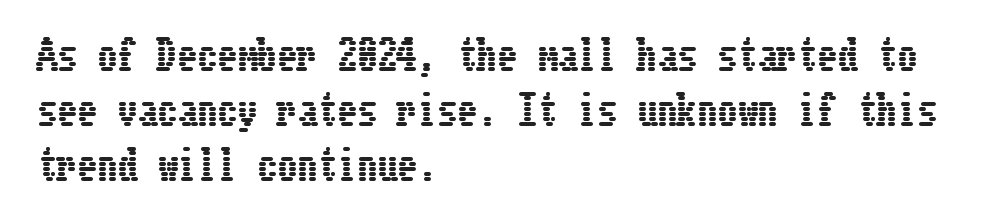
The image shows 40 px condensed type, upright; set left-aligned, normal line spacing (1.37x), normal letter spacing, not underlined; low stroke contrast and a medium x-height.
